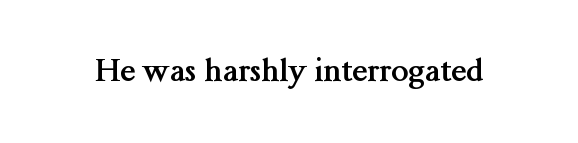
Q: Is the text bold? A: Yes.
Q: Is the text italic (slanted)? A: No, it is upright.
Q: Is the typeface a serif or a sans-serif typeface? A: Serif.
Q: Is the text underlined? A: No.
Q: Is the spacing between letters normal or unusually wide? A: Normal.
Q: Width (condensed, normal, or wide)? A: Normal.
Q: Stroke contrast? A: Medium.
Q: x-height? A: Medium.
Q: Monospaced? A: No.
